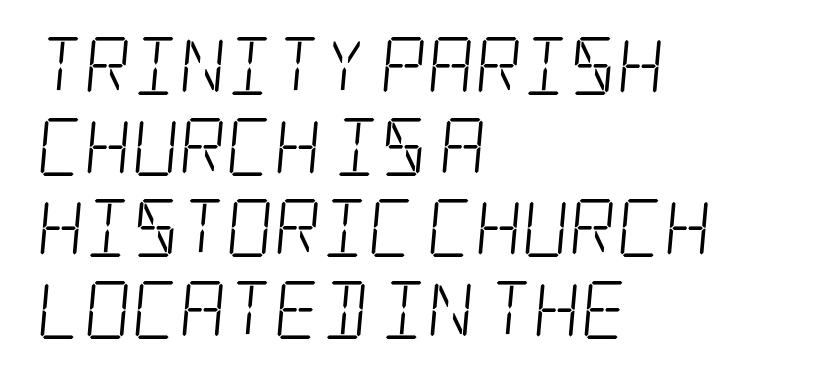
{"serif": "yes", "bold": "no", "weight": "light", "width": "condensed", "stroke_contrast": "low", "x_height": "large", "underline": "no", "align": "left", "line_spacing": "normal", "line_spacing_ratio": 1.4, "letter_spacing": "normal", "letter_spacing_em": 0.0, "glyph_px": 58}
